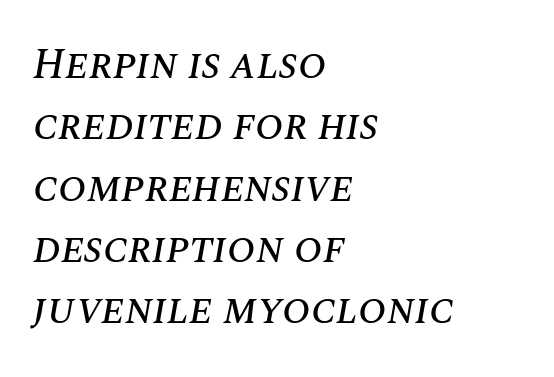
Q: Is the text italic (slanted)? A: Yes, it leans right by about 10 degrees.
Q: Is the text underlined? A: No.
Q: How is the paragraph aligned? A: Left-aligned.
Q: Is the spacing between letters normal or unusually wide? A: Normal.
Q: Is the spacing between lines tight, normal or loose? A: Normal.
Q: Width (condensed, normal, or wide)? A: Normal.
Q: Stroke contrast? A: Medium.
Q: x-height? A: Large.
Q: Monospaced? A: No.
